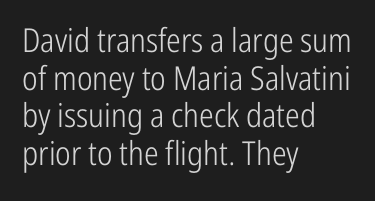
Q: Is the text bold? A: No.
Q: Is the text italic (slanted)? A: No, it is upright.
Q: Is the typeface a serif or a sans-serif typeface? A: Sans-serif.
Q: Is the text underlined? A: No.
Q: How is the paragraph aligned? A: Left-aligned.
Q: Is the spacing between letters normal or unusually wide? A: Normal.
Q: Is the spacing between lines tight, normal or loose? A: Tight.
Q: Width (condensed, normal, or wide)? A: Condensed.
Q: Stroke contrast? A: Low.
Q: x-height? A: Medium.
Q: Monospaced? A: No.
